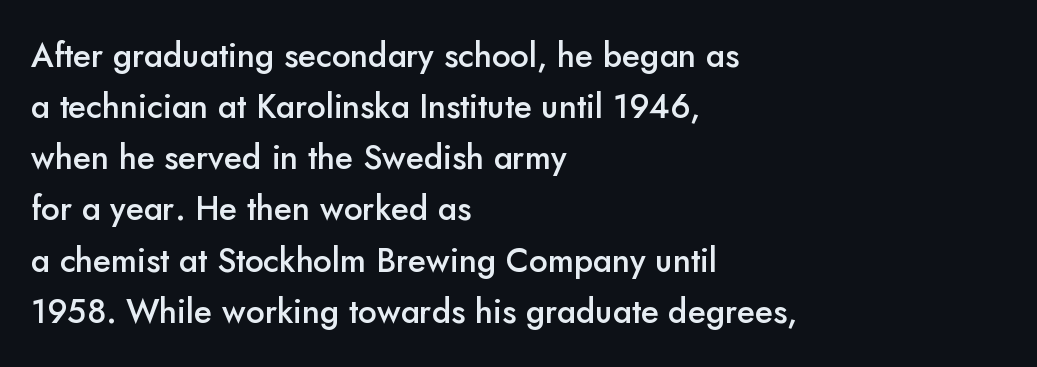
The tracking reads as untouched default to a designer's eye. The specimen omits any rule beneath the text block's lines. The font's upright variant was chosen for this text. Leading: standard.
